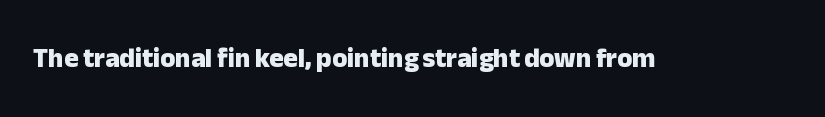
What stands out about the letter spacing? Nothing — it is the standard amount. No italicization has been applied; the sample stays upright. The gap between lines stays unmarked. Thick stems and heavy bowls — unmistakably bold.
